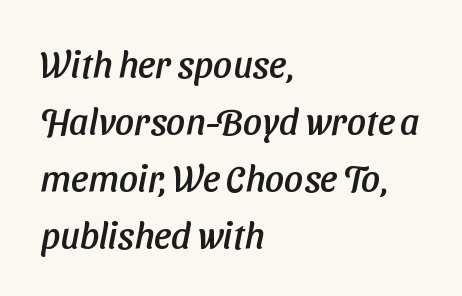
Q: Is the typeface a serif or a sans-serif typeface? A: Sans-serif.
Q: Is the text underlined? A: No.
Q: How is the paragraph aligned? A: Left-aligned.
Q: Is the spacing between letters normal or unusually wide? A: Normal.
Q: Is the spacing between lines tight, normal or loose? A: Normal.
Q: Width (condensed, normal, or wide)? A: Normal.
Q: Stroke contrast? A: Low.
Q: x-height? A: Medium.
Q: Monospaced? A: No.
